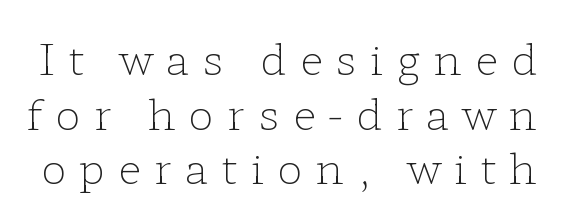
It's the straight-up-and-down kind of type. Normally led — the rows are evenly, conventionally spaced. The letters carry serifs — small finishing strokes at the ends of their stems. Display-style spreading of the glyphs; the letterfit is very open. Rule under the text: the space is simply empty.
